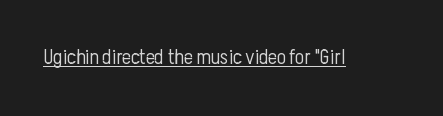
Q: Is the text bold? A: No.
Q: Is the text italic (slanted)? A: No, it is upright.
Q: Is the text underlined? A: Yes.
Q: Is the spacing between letters normal or unusually wide? A: Normal.
